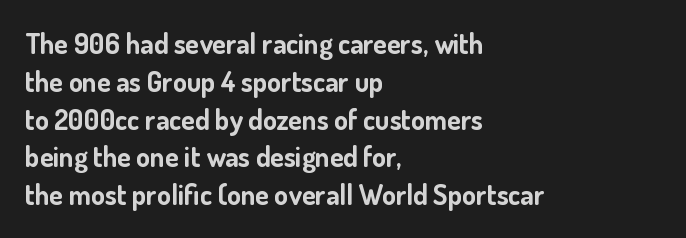
{"serif": "no", "italic": "no", "bold": "yes", "weight": "bold", "width": "normal", "stroke_contrast": "low", "x_height": "small", "monospaced": "no", "underline": "no", "align": "left", "line_spacing": "normal", "line_spacing_ratio": 1.35, "letter_spacing": "normal", "letter_spacing_em": 0.0, "glyph_px": 28}
